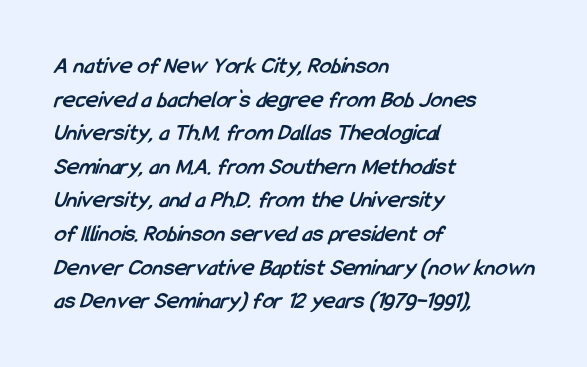
{"bold": "yes", "underline": "no", "align": "left", "line_spacing": "normal", "line_spacing_ratio": 1.4, "letter_spacing": "normal", "letter_spacing_em": 0.0, "glyph_px": 24}
